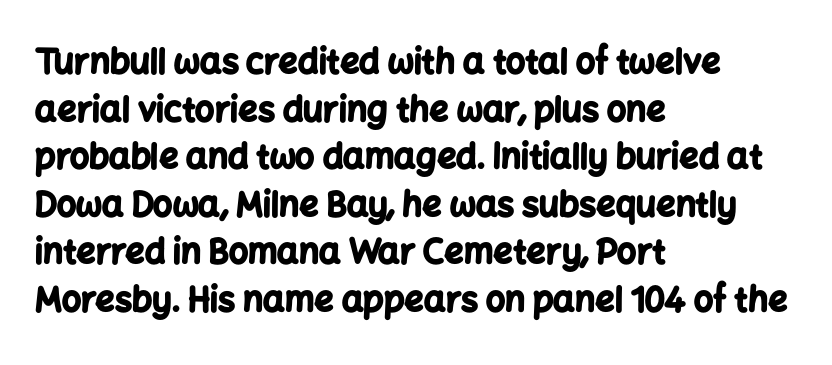
Spacing verdict: proportional, widths tailored to each character. Spacing between characters is what you'd get straight out of the box. Plenty of ink on the page — the face is bold. The typeface chosen for these lines omits serifs. The rows are spaced the way most documents space them. The rag falls on the right side of this text block.
